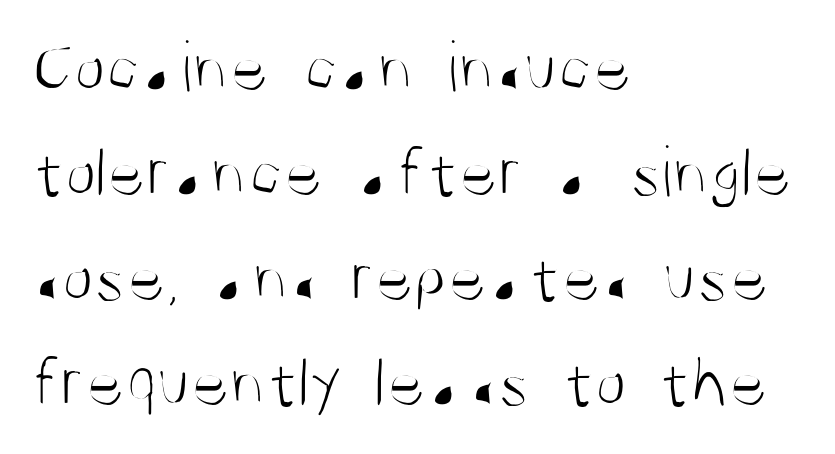
Q: Is the text bold? A: No.
Q: Is the text italic (slanted)? A: No, it is upright.
Q: Is the typeface a serif or a sans-serif typeface? A: Sans-serif.
Q: Is the text underlined? A: No.
Q: How is the paragraph aligned? A: Left-aligned.
Q: Is the spacing between letters normal or unusually wide? A: Normal.
Q: Is the spacing between lines tight, normal or loose? A: Normal.
Q: Width (condensed, normal, or wide)? A: Condensed.
Q: Stroke contrast? A: Medium.
Q: x-height? A: Large.
Q: Monospaced? A: No.
